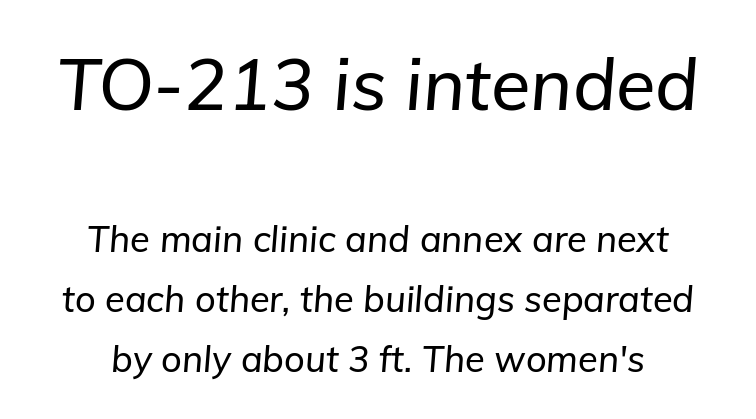
Q: Is the text italic (slanted)? A: Yes, it leans right by about 5 degrees.
Q: Is the text underlined? A: No.
Q: Is the spacing between letters normal or unusually wide? A: Normal.
Q: Is the spacing between lines tight, normal or loose? A: Normal.
Q: Which block of text is set in a larger size, the first (top) or the second (bottom)? A: The first (top) one.
Q: Width (condensed, normal, or wide)? A: Normal.
Q: Stroke contrast? A: Low.
Q: x-height? A: Medium.
Q: Monospaced? A: No.
